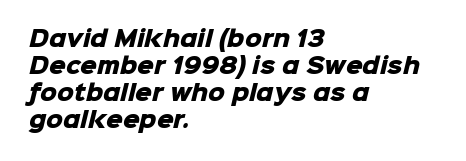
{"bold": "yes", "underline": "no", "align": "left", "line_spacing": "normal", "line_spacing_ratio": 1.28, "letter_spacing": "normal", "letter_spacing_em": 0.0, "glyph_px": 21}
